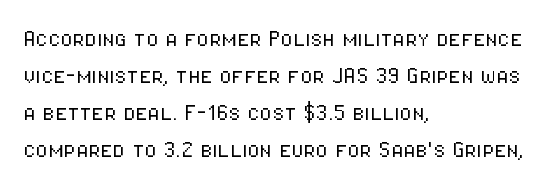
{"serif": "no", "italic": "no", "bold": "no", "weight": "light", "width": "condensed", "stroke_contrast": "low", "x_height": "medium", "monospaced": "no", "underline": "no", "align": "left", "line_spacing": "normal", "line_spacing_ratio": 1.32, "letter_spacing": "normal", "letter_spacing_em": 0.0, "glyph_px": 28}
